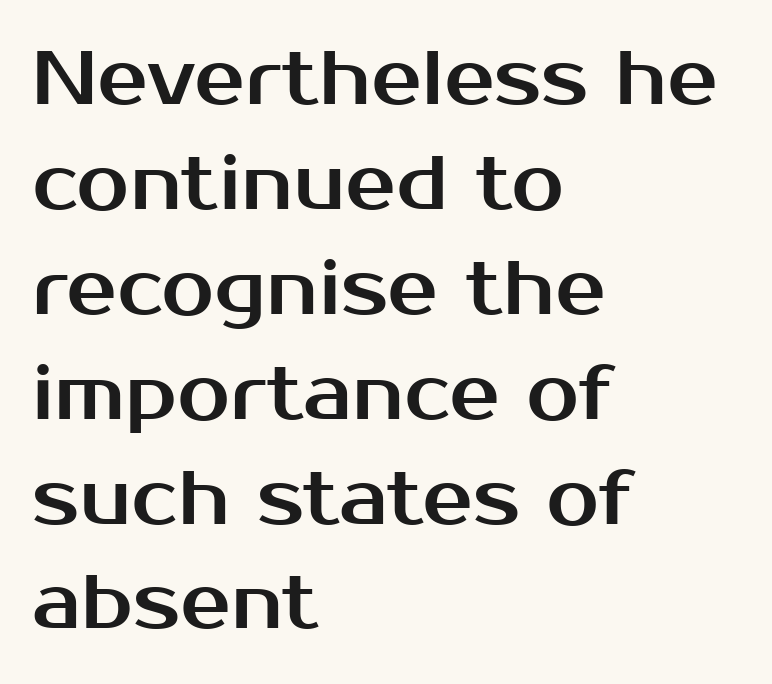
The lettering holds an erect, upright posture throughout. Glyph-to-glyph distance matches everyday printed text. The passage shown is typed in a proportional face where columns would drift. Is there much room between lines? A standard amount, neither cramped nor airy. The area under the type is left untouched.
